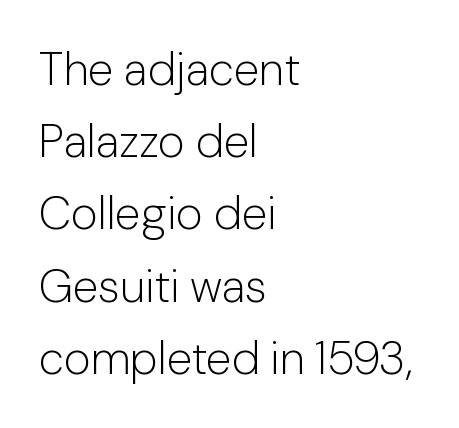
Here the designer chose a conventional face with non-uniform glyph widths. The rows are spaced the way most documents space them. Honestly, there is no underline to notice here at all. Is this a sans? Yes — the strokes have no serifs.
